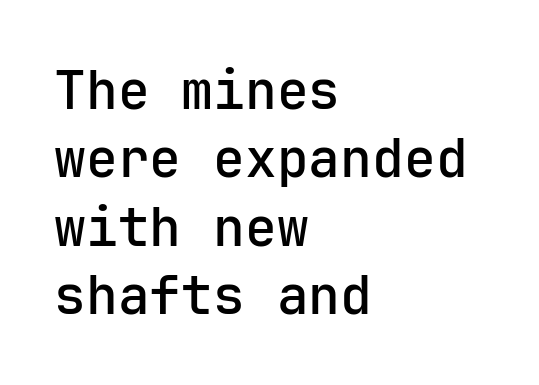
The image shows 53 px sans-serif type, upright, monospaced; set left-aligned, normal line spacing (1.29x), normal letter spacing, not underlined; low stroke contrast and a medium x-height.
